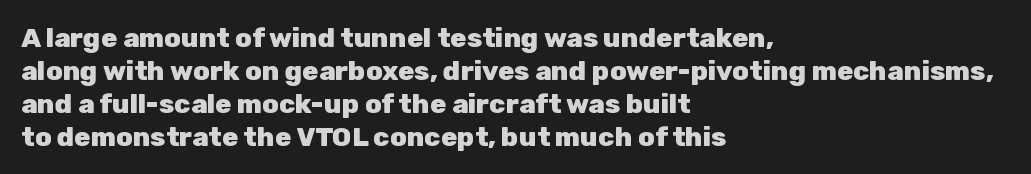
Words float on clear page, feet unadorned. Does the lettering tilt? It doesn't — this is upright. Visually the block forms a straight wall on the left and a jagged coastline on the right. These words are printed bold, with thick strokes throughout. Characters follow at the spacing the type designer built in.
